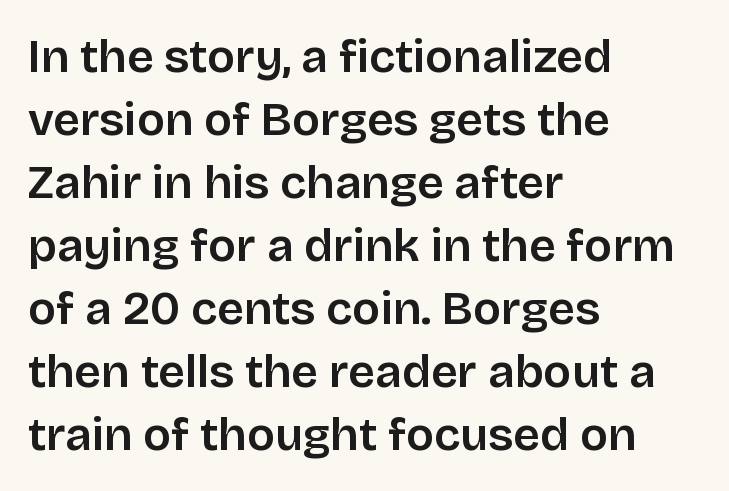
The image shows 47 px semibold sans-serif type, upright; set left-aligned, normal line spacing (1.34x), normal letter spacing, not underlined; low stroke contrast and a large x-height.
